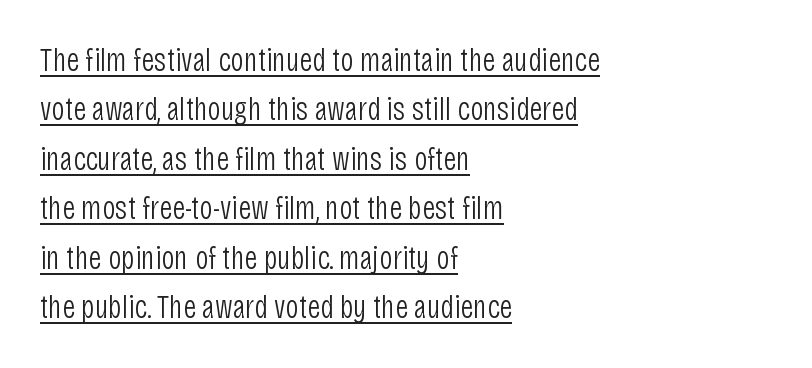
The image shows 33 px light, condensed sans-serif type, upright; set left-aligned, normal line spacing (1.5x), normal letter spacing, underlined; low stroke contrast and a large x-height.
